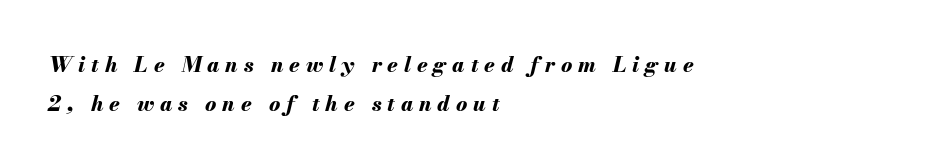
The text carries the slant typical of an italic or oblique font. The foot of each line stays bare and open. Alignment: flush left. Here the glyphs are tracked loosely, breaking word shapes into spaced letters.
